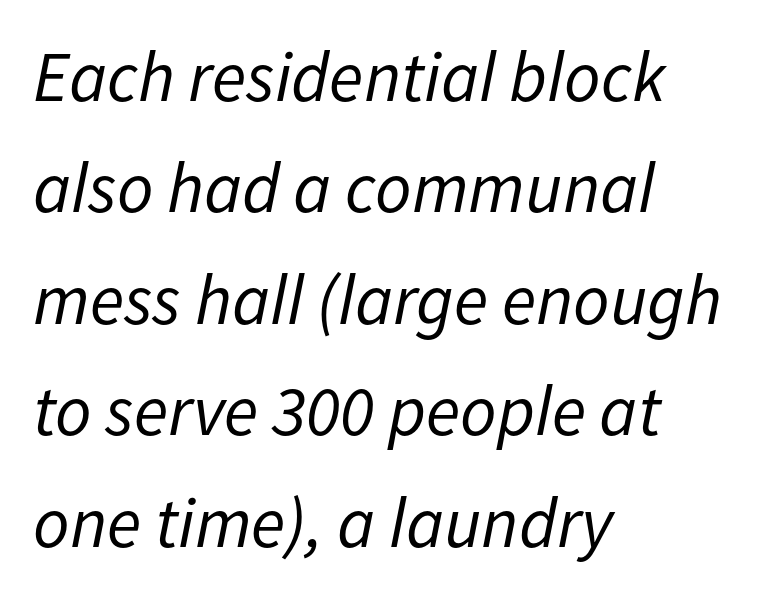
The image shows 71 px regular-weight type, italic (leaning right); set left-aligned, normal line spacing (1.57x), normal letter spacing, not underlined; low stroke contrast and a medium x-height.
